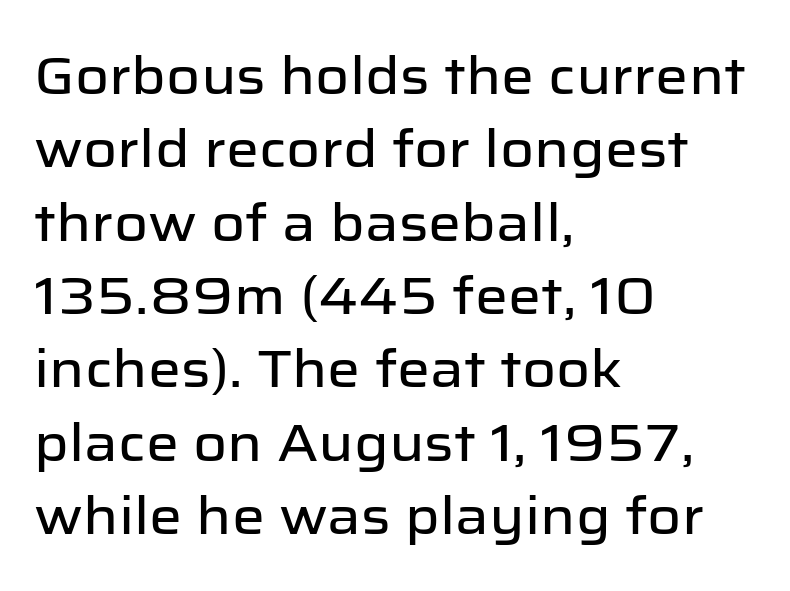
{"serif": "no", "italic": "no", "width": "normal", "stroke_contrast": "low", "x_height": "medium", "monospaced": "no", "underline": "no", "align": "left", "line_spacing": "normal", "line_spacing_ratio": 1.41, "letter_spacing": "normal", "letter_spacing_em": 0.0, "glyph_px": 52}
